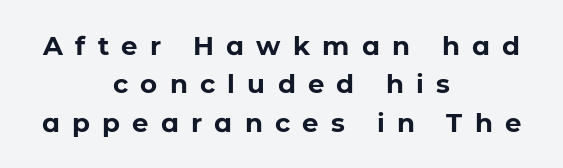
The image shows 26 px bold type, upright; set centered, normal line spacing (1.48x), unusually wide letter spacing (+0.47 em), not underlined.
